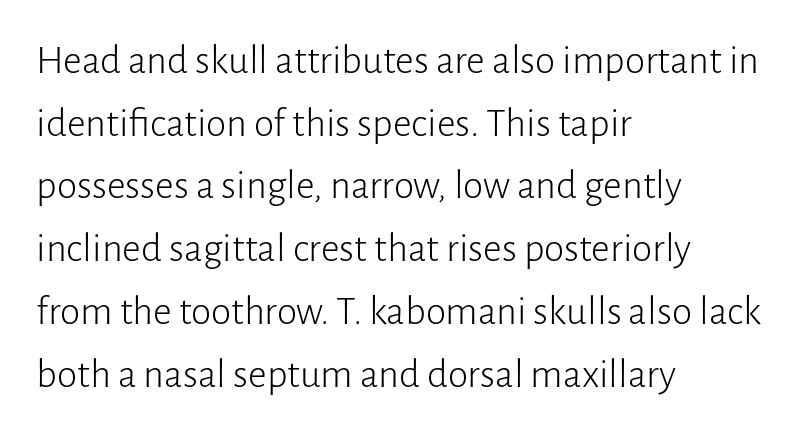
The image shows 41 px light sans-serif type, upright; set left-aligned, normal line spacing (1.53x), normal letter spacing, not underlined; low stroke contrast and a medium x-height.
